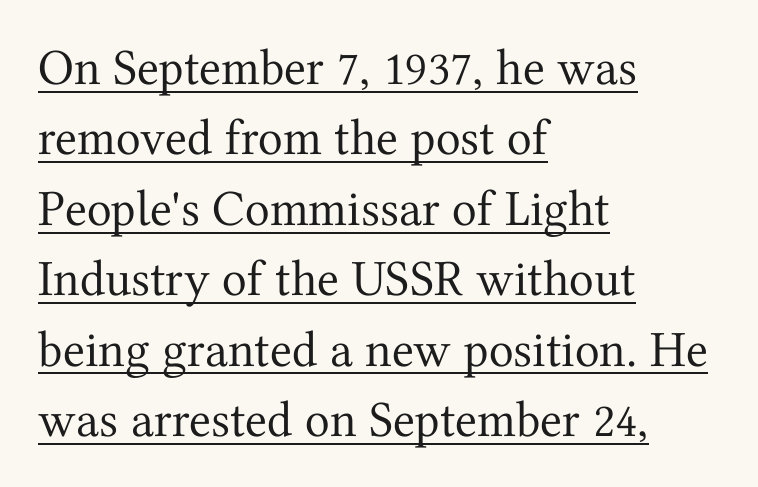
The passage shown has conventional tracking throughout. Line spacing here is normal. You can see a thin bar hugging the bottom of the glyphs. You can tell it's not italic because the verticals are truly vertical. Caption: multi-line text, flush left, ragged right.
